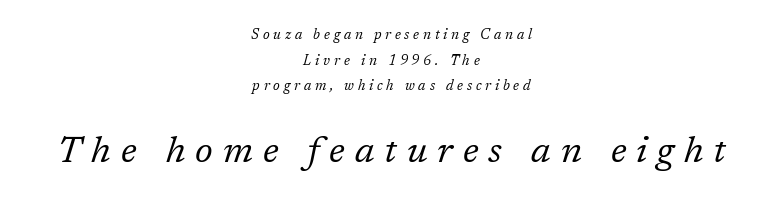
The image shows 37 px regular-weight serif type, italic (leaning right); set centered, line spacing 1.83x, unusually wide letter spacing (+0.27 em), not underlined; the second (bottom) block is 2.64x larger; low stroke contrast and a medium x-height.
